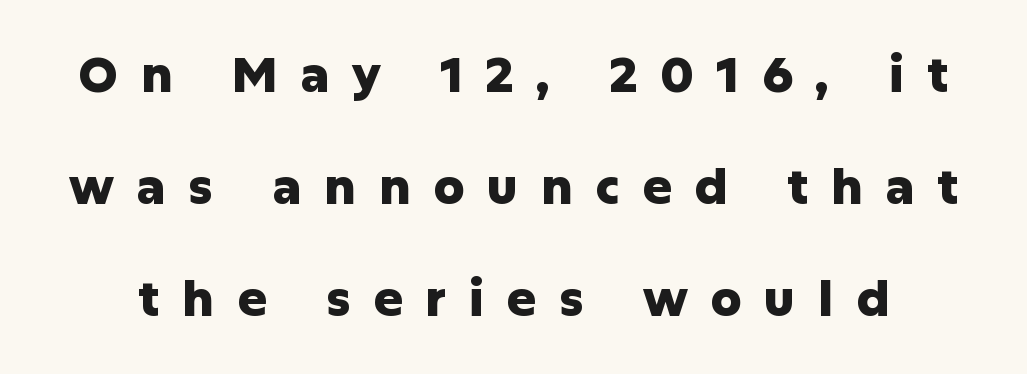
Q: Is the text bold? A: Yes.
Q: Is the text italic (slanted)? A: No, it is upright.
Q: Is the typeface a serif or a sans-serif typeface? A: Sans-serif.
Q: Is the text underlined? A: No.
Q: Is the spacing between letters normal or unusually wide? A: Unusually wide.
Q: Is the spacing between lines tight, normal or loose? A: Loose.
Q: Width (condensed, normal, or wide)? A: Normal.
Q: Stroke contrast? A: Low.
Q: x-height? A: Medium.
Q: Monospaced? A: No.
